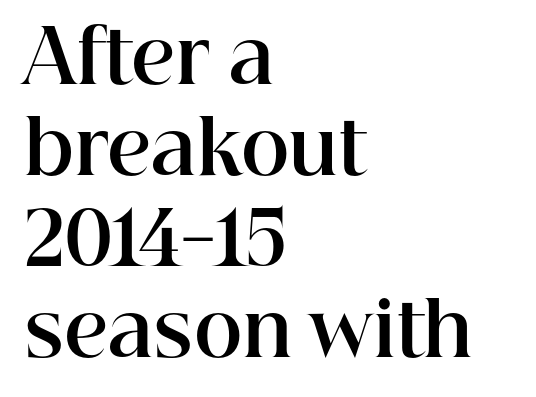
The image shows 74 px bold serif type, upright; set left-aligned, line spacing 1.23x, normal letter spacing, not underlined; high stroke contrast and a medium x-height.
